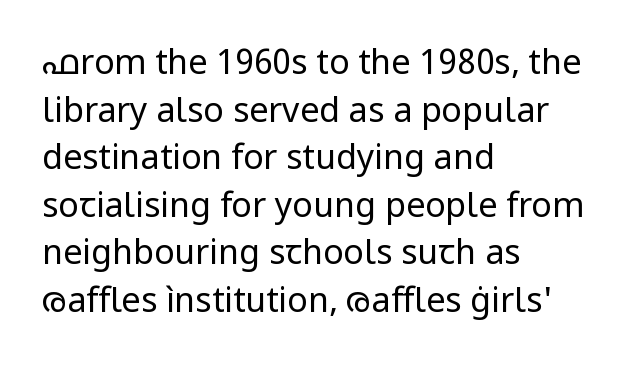
Q: Is the text bold? A: No.
Q: Is the text italic (slanted)? A: No, it is upright.
Q: Is the typeface a serif or a sans-serif typeface? A: Sans-serif.
Q: Is the text underlined? A: No.
Q: How is the paragraph aligned? A: Left-aligned.
Q: Is the spacing between letters normal or unusually wide? A: Normal.
Q: Is the spacing between lines tight, normal or loose? A: Normal.
Q: Width (condensed, normal, or wide)? A: Normal.
Q: Stroke contrast? A: Low.
Q: x-height? A: Medium.
Q: Monospaced? A: No.
